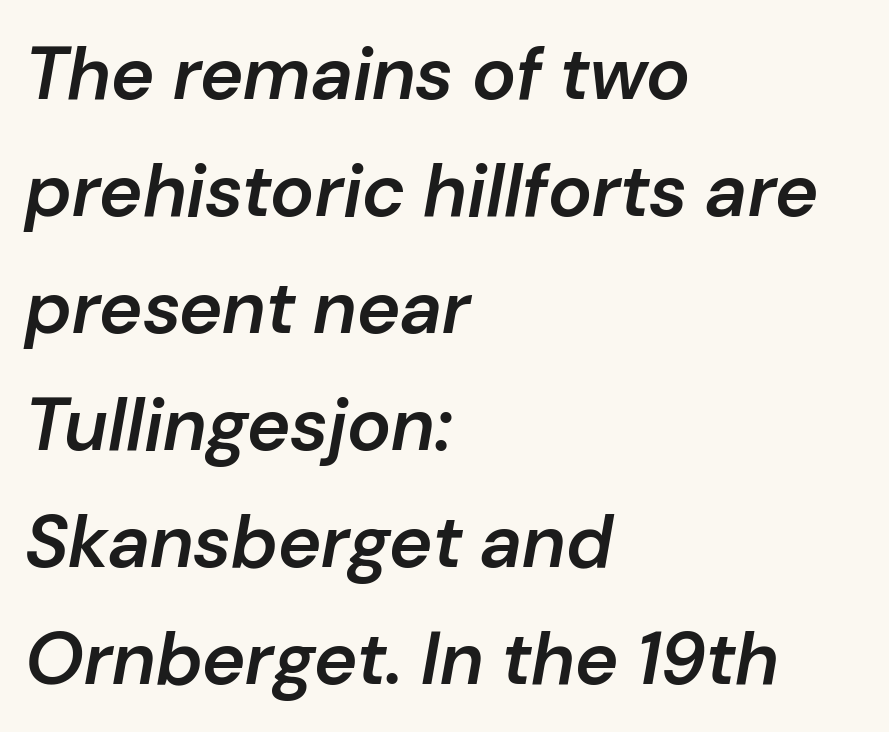
Q: Is the text bold? A: Semi-bold.
Q: Is the text italic (slanted)? A: Yes, it leans right by about 10 degrees.
Q: Is the text underlined? A: No.
Q: How is the paragraph aligned? A: Left-aligned.
Q: Is the spacing between letters normal or unusually wide? A: Normal.
Q: Is the spacing between lines tight, normal or loose? A: Normal.
Q: Width (condensed, normal, or wide)? A: Normal.
Q: Stroke contrast? A: Low.
Q: x-height? A: Medium.
Q: Monospaced? A: No.
